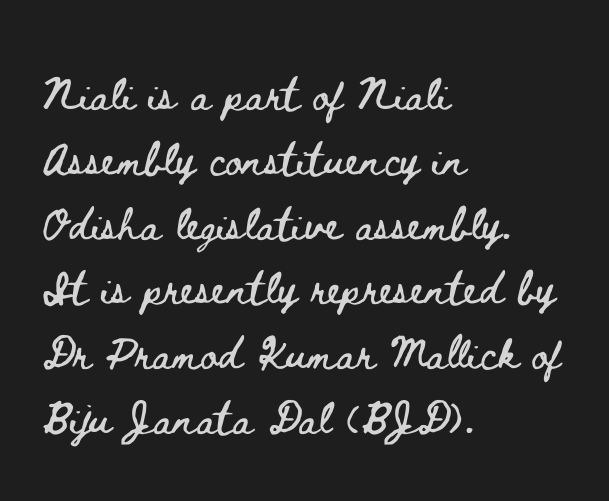
Q: Is the text italic (slanted)? A: Yes.
Q: Is the text underlined? A: No.
Q: How is the paragraph aligned? A: Left-aligned.
Q: Is the spacing between letters normal or unusually wide? A: Normal.
Q: Is the spacing between lines tight, normal or loose? A: Normal.
Q: Width (condensed, normal, or wide)? A: Wide.
Q: Stroke contrast? A: Low.
Q: x-height? A: Small.
Q: Monospaced? A: No.
